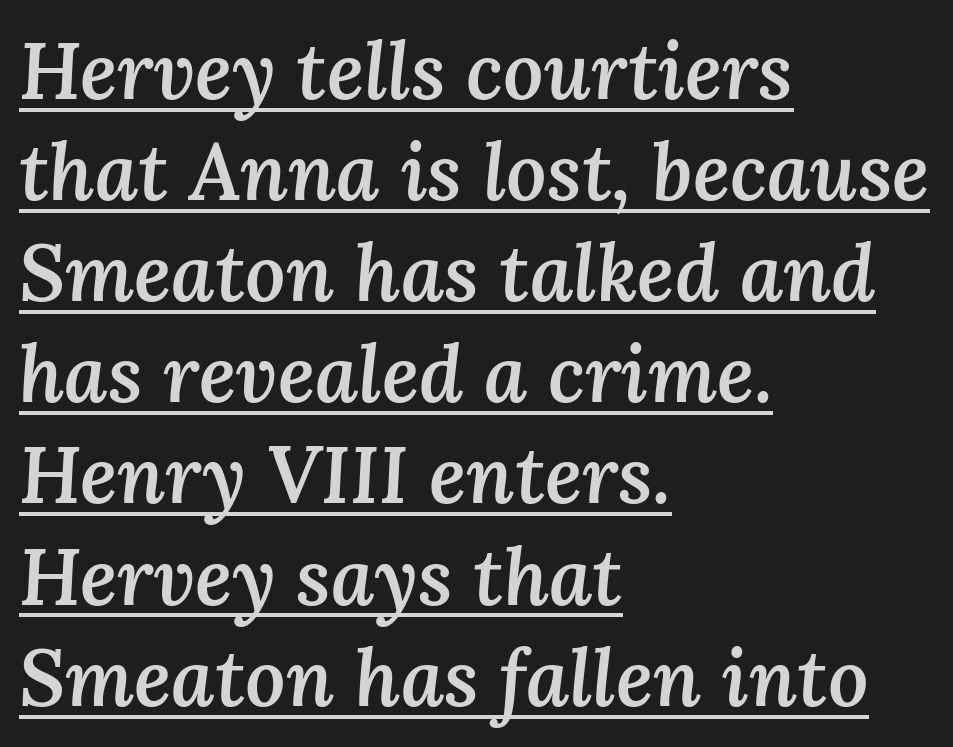
Italic: yes, the glyphs are oblique. This sample uses plain, unmodified letter spacing. Students, observe: this is what conventionally led text looks like. Is this a fixed-width face? No — the glyphs have proportional, varying widths.
